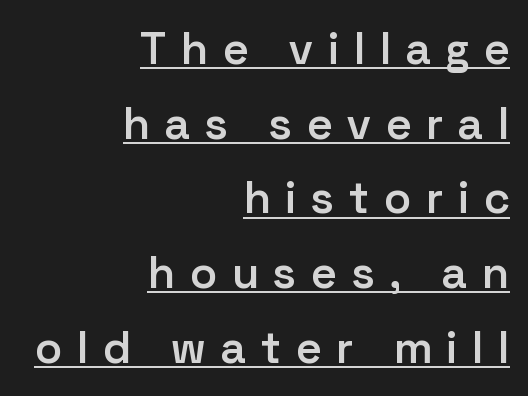
Q: Is the text bold? A: Semi-bold.
Q: Is the text italic (slanted)? A: No, it is upright.
Q: Is the typeface a serif or a sans-serif typeface? A: Sans-serif.
Q: Is the text underlined? A: Yes.
Q: How is the paragraph aligned? A: Right-aligned.
Q: Is the spacing between letters normal or unusually wide? A: Unusually wide.
Q: Is the spacing between lines tight, normal or loose? A: Normal.
Q: Width (condensed, normal, or wide)? A: Normal.
Q: Stroke contrast? A: Low.
Q: x-height? A: Medium.
Q: Monospaced? A: No.
